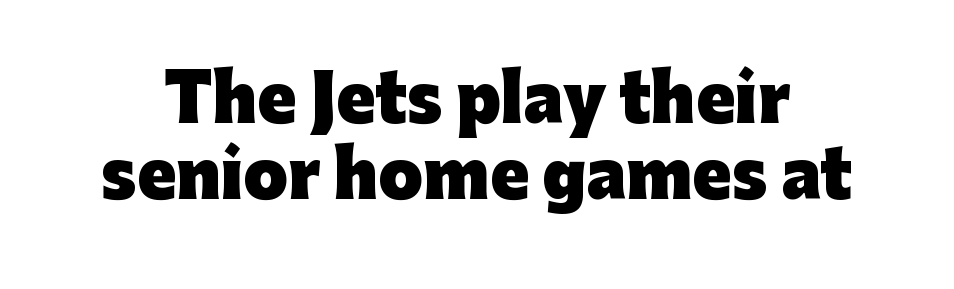
Q: Is the text bold? A: Yes.
Q: Is the text italic (slanted)? A: No, it is upright.
Q: Is the typeface a serif or a sans-serif typeface? A: Sans-serif.
Q: Is the text underlined? A: No.
Q: Is the spacing between letters normal or unusually wide? A: Normal.
Q: Width (condensed, normal, or wide)? A: Normal.
Q: Stroke contrast? A: Low.
Q: x-height? A: Medium.
Q: Monospaced? A: No.
